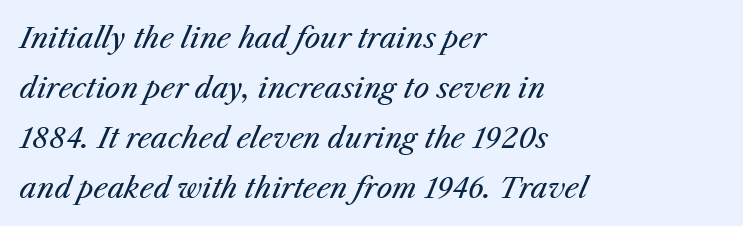
The image shows 28 px regular-weight type, italic (leaning right); set left-aligned, line spacing 1.78x, normal letter spacing, not underlined; medium stroke contrast and a medium x-height.
